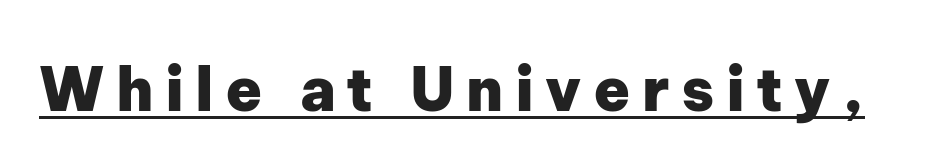
{"serif": "no", "italic": "no", "bold": "yes", "weight": "heavy", "width": "normal", "stroke_contrast": "low", "x_height": "medium", "monospaced": "no", "underline": "yes", "glyph_px": 60}
